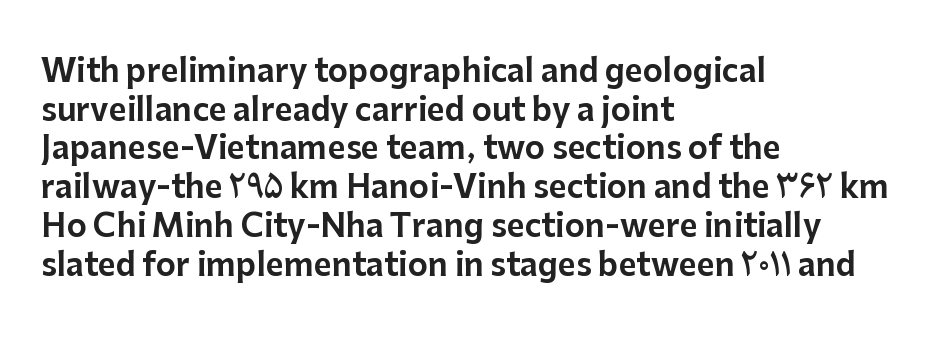
The image shows 31 px sans-serif type, upright; set left-aligned, normal line spacing (1.25x), normal letter spacing, not underlined; low stroke contrast and a medium x-height.
